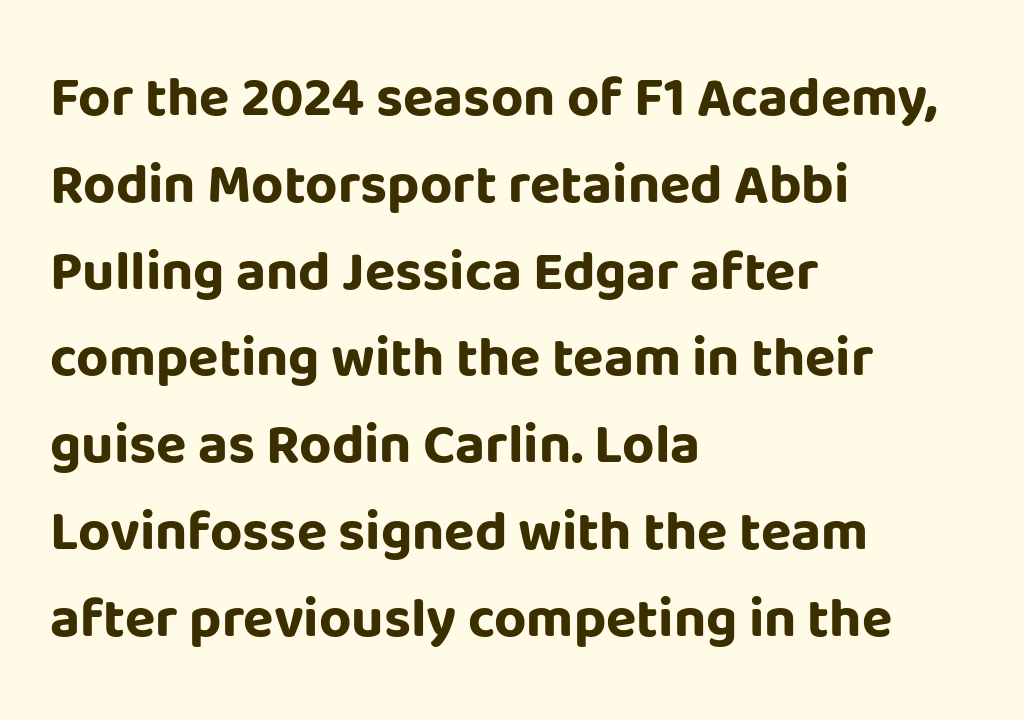
{"serif": "no", "italic": "no", "bold": "yes", "weight": "bold", "width": "normal", "stroke_contrast": "low", "x_height": "large", "monospaced": "no", "underline": "no", "align": "left", "line_spacing": "normal", "line_spacing_ratio": 1.55, "letter_spacing": "normal", "letter_spacing_em": 0.0, "glyph_px": 56}
